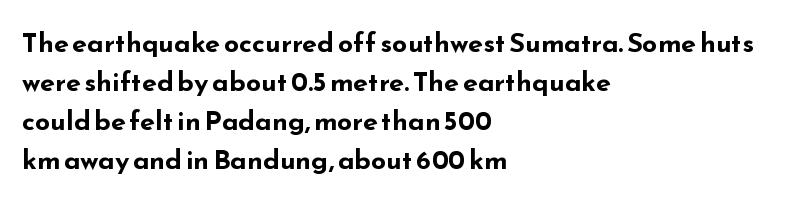
Q: Is the text bold? A: Yes.
Q: Is the text italic (slanted)? A: No, it is upright.
Q: Is the text underlined? A: No.
Q: How is the paragraph aligned? A: Left-aligned.
Q: Is the spacing between letters normal or unusually wide? A: Normal.
Q: Is the spacing between lines tight, normal or loose? A: Normal.
